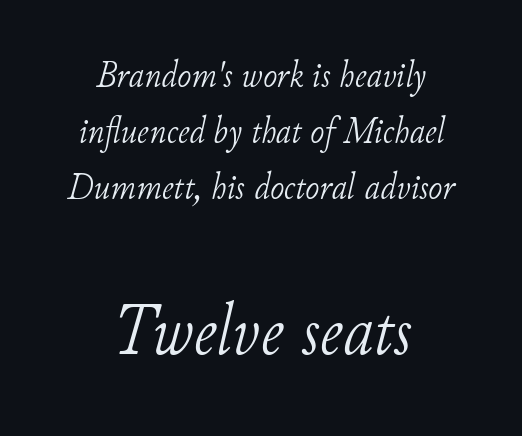
The rendering shows small feet on the letterforms — a serif design. Here the glyphs are tracked normally, forming tight word shapes. Is the lower block the larger one? Yes — the lower block carries the bigger type. Underlining? Definitely not there.
